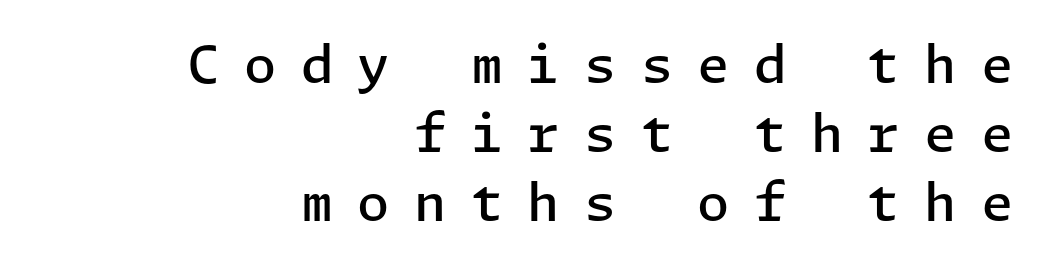
The image shows 52 px semibold sans-serif type, upright; set right-aligned, normal line spacing (1.33x), unusually wide letter spacing (+0.47 em), not underlined; low stroke contrast and a medium x-height.
